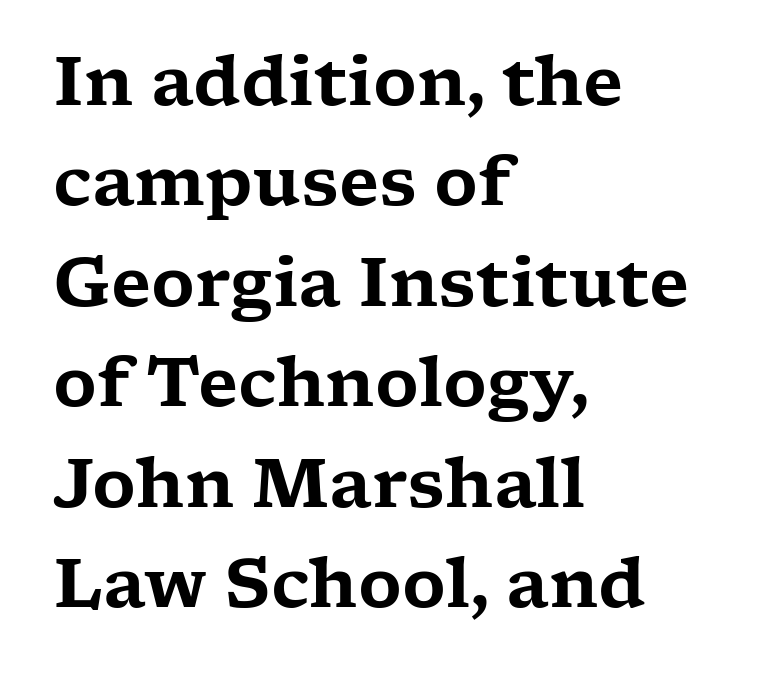
Q: Is the text italic (slanted)? A: No, it is upright.
Q: Is the typeface a serif or a sans-serif typeface? A: Serif.
Q: Is the text underlined? A: No.
Q: How is the paragraph aligned? A: Left-aligned.
Q: Is the spacing between letters normal or unusually wide? A: Normal.
Q: Is the spacing between lines tight, normal or loose? A: Normal.
Q: Width (condensed, normal, or wide)? A: Wide.
Q: Stroke contrast? A: Low.
Q: x-height? A: Medium.
Q: Monospaced? A: No.
